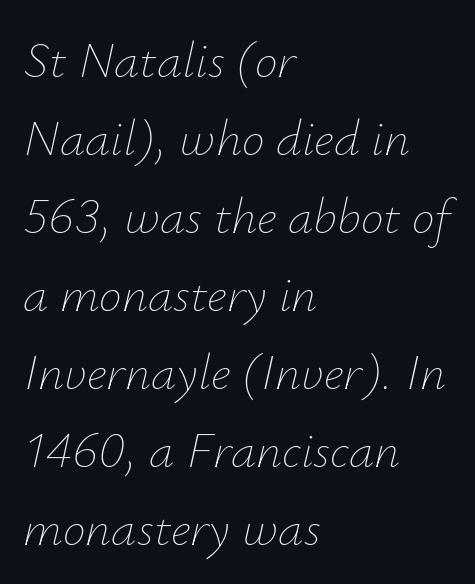
{"italic": "yes", "lean": "right", "slant_degrees": 12, "bold": "no", "weight": "thin", "width": "normal", "stroke_contrast": "low", "x_height": "small", "monospaced": "no", "underline": "no", "align": "left", "line_spacing": "normal", "line_spacing_ratio": 1.53, "letter_spacing": "normal", "letter_spacing_em": 0.0, "glyph_px": 51}
